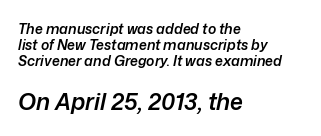
Students, observe: this is what under-led, compact text looks like. Decoration check: the copy has no underline. These lines keep a tight, regular rhythm from letter to letter. Typeset ragged right — the left edge is the straight one.
